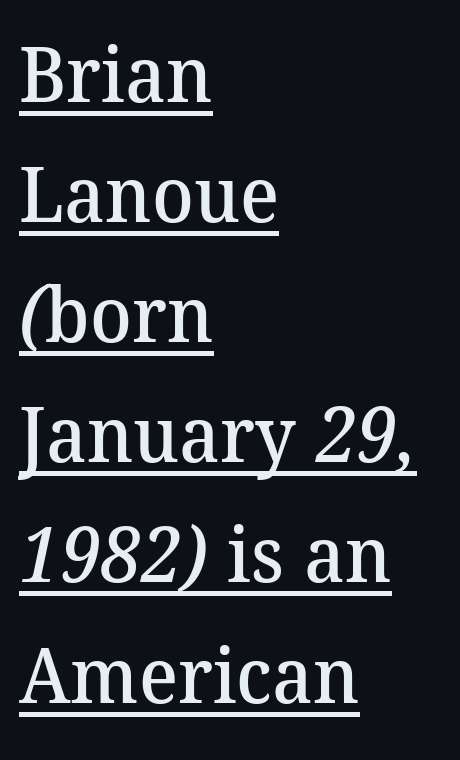
The image shows 77 px semibold serif type; set left-aligned, normal line spacing (1.56x), normal letter spacing, underlined; medium stroke contrast and a medium x-height.
